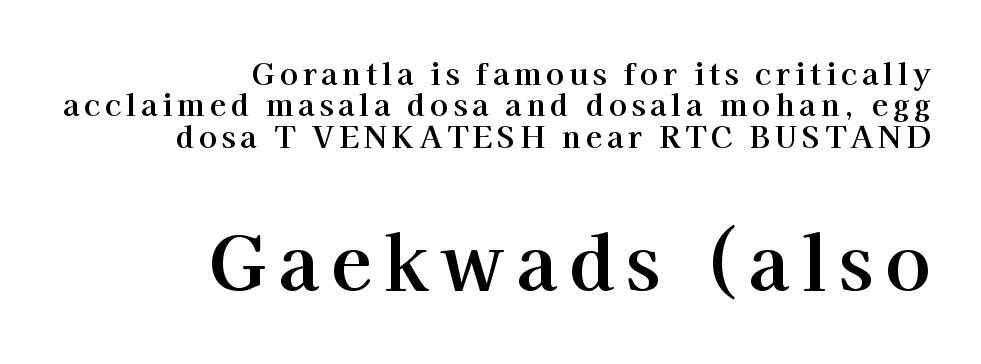
The typeface chosen for these lines features serifs. Two sizes are in play, and the larger belongs to the second block. Leftover space on each line is placed entirely before the opening word. Lines of text with bare space underneath. The type sits square on the baseline with zero lean.
